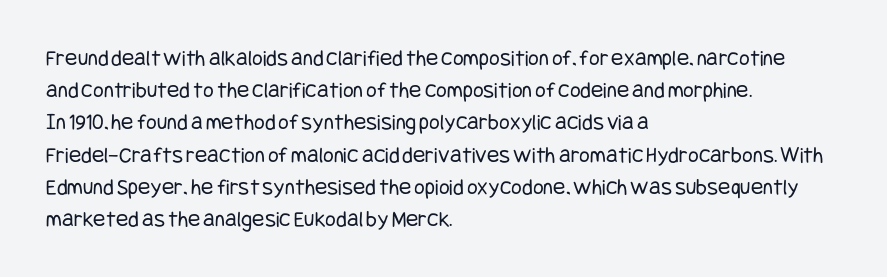
Regarding leading, the lines here are spaced in the standard way. The setting favours the left margin, as ordinary paragraphs usually do. The typeface has the unassuming heft of standard copy or less. The tracking reads as untouched default to a designer's eye. Type without underlining. Vertical strokes here are truly vertical.
